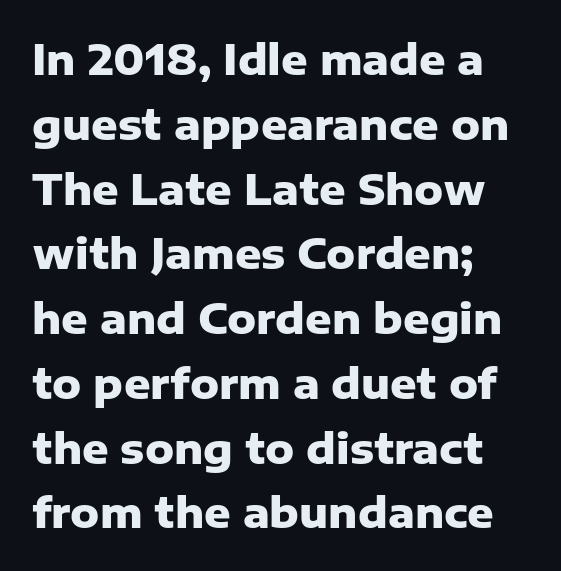
Q: Is the text bold? A: Yes.
Q: Is the text italic (slanted)? A: No, it is upright.
Q: Is the typeface a serif or a sans-serif typeface? A: Sans-serif.
Q: Is the text underlined? A: No.
Q: How is the paragraph aligned? A: Left-aligned.
Q: Is the spacing between letters normal or unusually wide? A: Normal.
Q: Is the spacing between lines tight, normal or loose? A: Normal.
Q: Width (condensed, normal, or wide)? A: Normal.
Q: Stroke contrast? A: Low.
Q: x-height? A: Medium.
Q: Monospaced? A: No.
